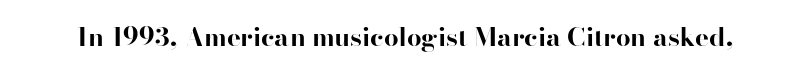
Only glyphs here, with clear space below each row. Rendered with straight, roman letterforms. The glyphs have the mass of a bold cut. Observe the ordinary spacing: letters are neighbours, not strangers.
